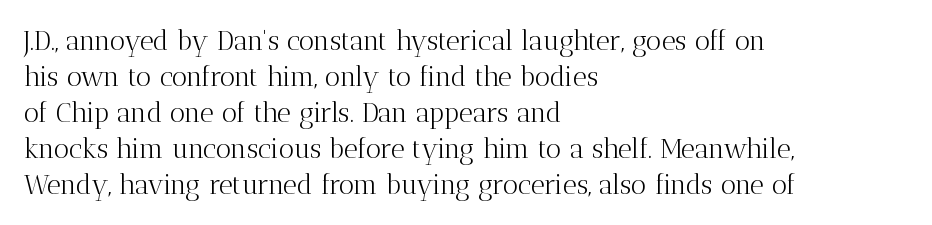
The image shows 27 px text type, upright; set left-aligned, normal line spacing (1.33x), normal letter spacing, not underlined.
